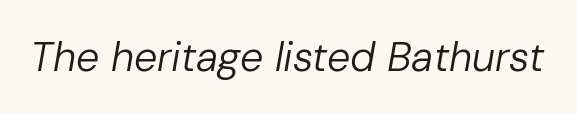
The image shows 41 px regular-weight type, italic (leaning right); set normal letter spacing, not underlined; low stroke contrast and a medium x-height.
